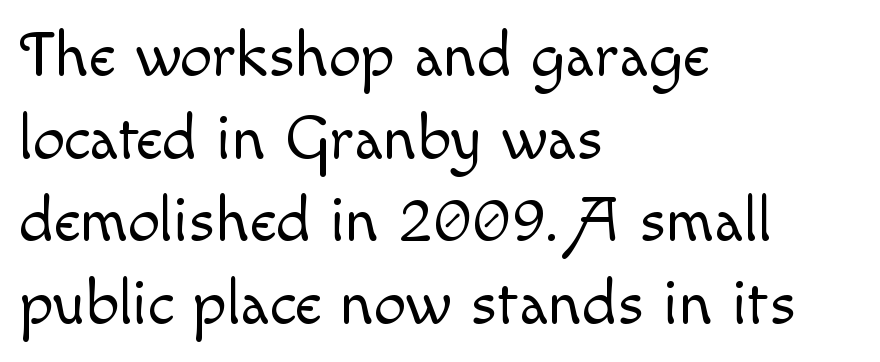
Q: Is the text bold? A: No.
Q: Is the text italic (slanted)? A: No, it is upright.
Q: Is the text underlined? A: No.
Q: How is the paragraph aligned? A: Left-aligned.
Q: Is the spacing between letters normal or unusually wide? A: Normal.
Q: Is the spacing between lines tight, normal or loose? A: Normal.
Q: Width (condensed, normal, or wide)? A: Normal.
Q: x-height? A: Small.
Q: Monospaced? A: No.
